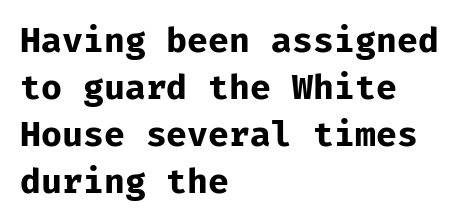
Q: Is the text bold? A: Yes.
Q: Is the text italic (slanted)? A: No, it is upright.
Q: Is the typeface a serif or a sans-serif typeface? A: Sans-serif.
Q: Is the text underlined? A: No.
Q: How is the paragraph aligned? A: Left-aligned.
Q: Is the spacing between letters normal or unusually wide? A: Normal.
Q: Is the spacing between lines tight, normal or loose? A: Normal.
Q: Width (condensed, normal, or wide)? A: Normal.
Q: Stroke contrast? A: Low.
Q: x-height? A: Medium.
